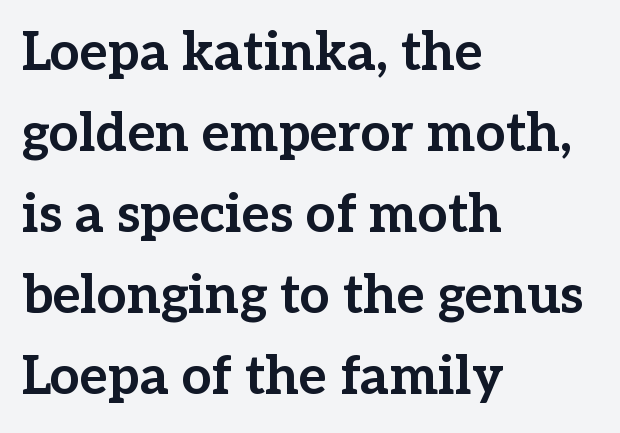
The image shows 53 px bold serif type, upright; set left-aligned, normal line spacing (1.53x), normal letter spacing, not underlined; low stroke contrast and a medium x-height.
